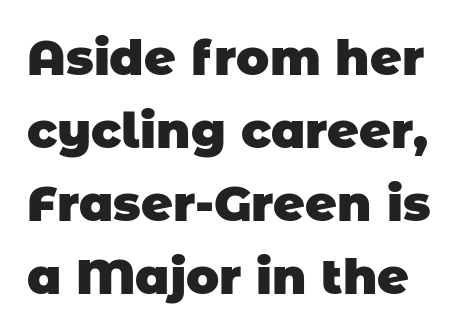
{"serif": "no", "bold": "yes", "weight": "heavy", "width": "normal", "stroke_contrast": "low", "x_height": "large", "monospaced": "no", "underline": "no", "line_spacing": "normal", "line_spacing_ratio": 1.49, "letter_spacing": "normal", "letter_spacing_em": 0.0, "glyph_px": 49}
